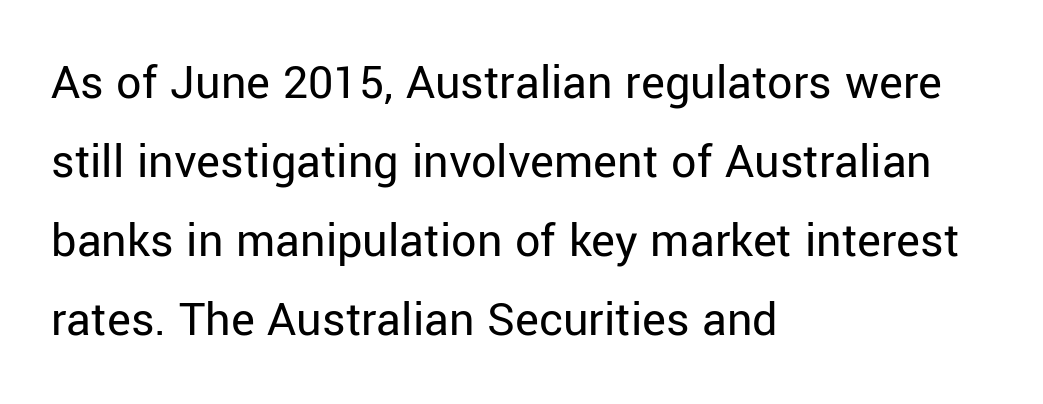
The image shows 50 px regular-weight sans-serif type, upright; set left-aligned, normal line spacing (1.58x), normal letter spacing, not underlined; low stroke contrast and a medium x-height.
